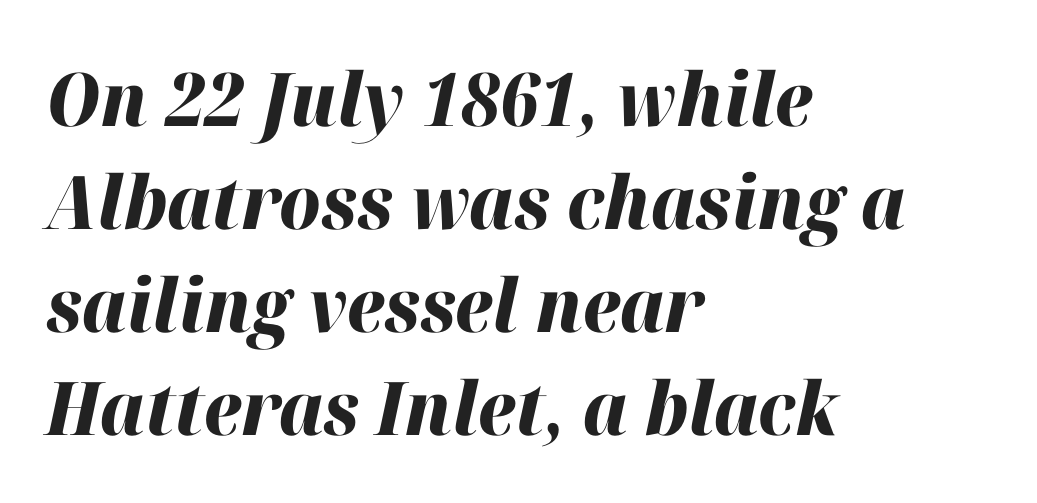
This sample has the flowing, uneven cadence of proportional lettering. Typographic density is high because the face is bold. Line beginnings align vertically; line endings do not. Rendered with sloped, italic letterforms. Spacing between characters is what you'd get straight out of the box.
